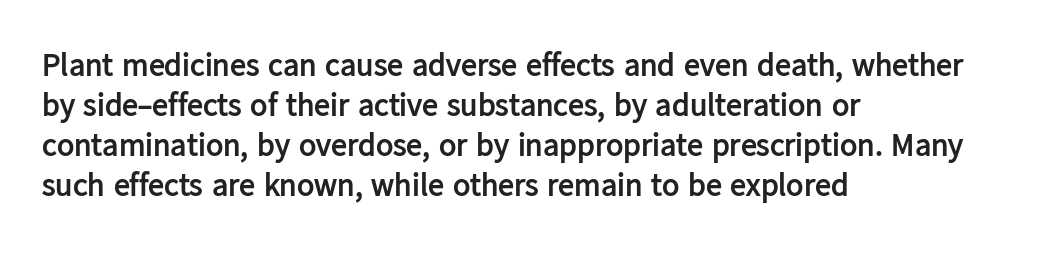
{"serif": "no", "italic": "no", "bold": "yes", "weight": "semibold", "width": "normal", "stroke_contrast": "low", "x_height": "medium", "monospaced": "no", "underline": "no", "align": "left", "line_spacing": "normal", "line_spacing_ratio": 1.25, "letter_spacing": "normal", "letter_spacing_em": 0.0, "glyph_px": 32}
